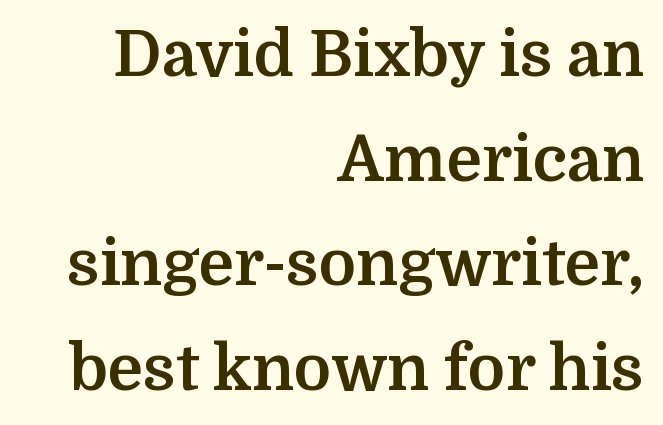
The image shows 63 px bold serif type, upright; set right-aligned, normal line spacing (1.66x), normal letter spacing, not underlined; medium stroke contrast and a medium x-height.
